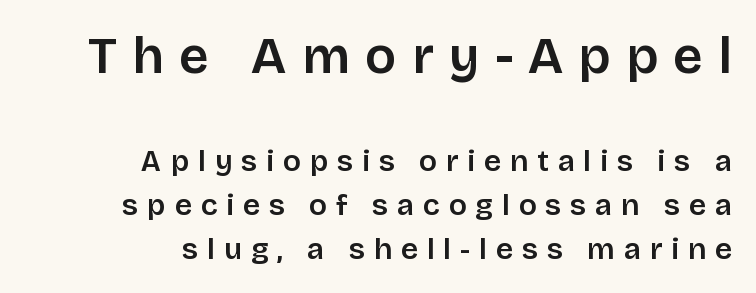
Proportional: the letters do not fall into vertical columns. Semibold letterforms, between regular and bold. The paragraph shown leans on its right margin. The type sits square on the baseline with zero lean.
